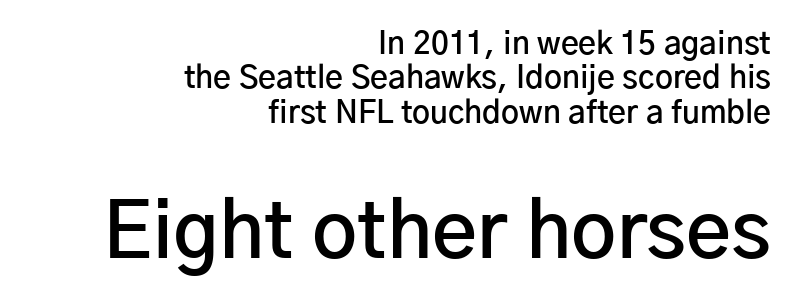
The image shows 78 px semibold sans-serif type, upright; set right-aligned, tight line spacing (1.11x), normal letter spacing, not underlined; the second (bottom) block is 2.52x larger; low stroke contrast and a medium x-height.
